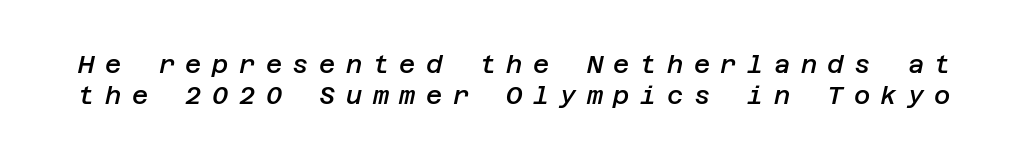
{"italic": "yes", "lean": "right", "slant_degrees": 12, "bold": "semi", "underline": "no", "line_spacing_ratio": 1.23, "letter_spacing": "wide", "letter_spacing_em": 0.42, "glyph_px": 25}
